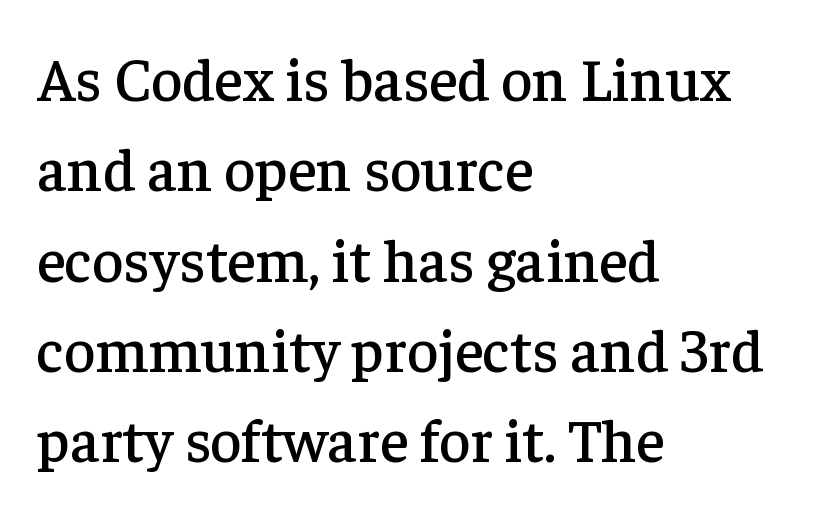
{"serif": "yes", "italic": "no", "width": "normal", "stroke_contrast": "low", "x_height": "medium", "monospaced": "no", "underline": "no", "align": "left", "line_spacing": "normal", "line_spacing_ratio": 1.48, "letter_spacing": "normal", "letter_spacing_em": 0.0, "glyph_px": 61}
